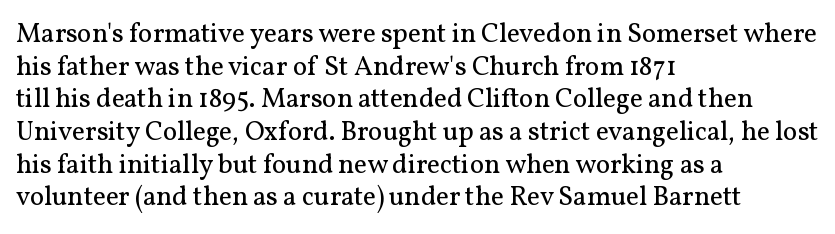
Q: Is the text bold? A: No.
Q: Is the text italic (slanted)? A: No, it is upright.
Q: Is the text underlined? A: No.
Q: How is the paragraph aligned? A: Left-aligned.
Q: Is the spacing between letters normal or unusually wide? A: Normal.
